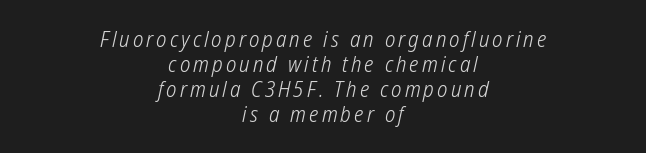
Interline gaps are noticeably narrow in this sample. Every row of glyphs is offset so its center matches the block's center. Ink coverage per letter is moderate at most. Has an underline been added? It has not.
